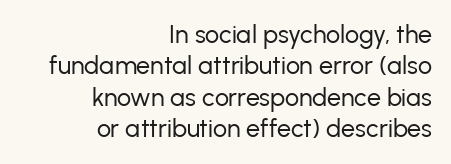
{"italic": "no", "bold": "no", "underline": "no", "align": "right", "line_spacing": "normal", "line_spacing_ratio": 1.26, "letter_spacing": "normal", "letter_spacing_em": 0.0, "glyph_px": 25}
